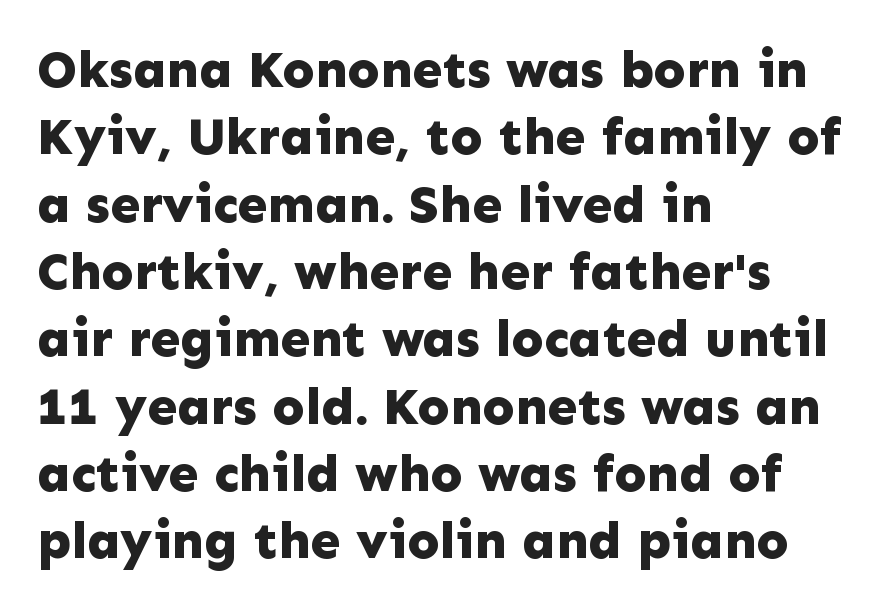
Normally led — the rows are evenly, conventionally spaced. This is sans-serif lettering, the kind often seen on screens and signage. The passage shown is typed in a proportional face where columns would drift. Typeset ragged right — the left edge is the straight one.
